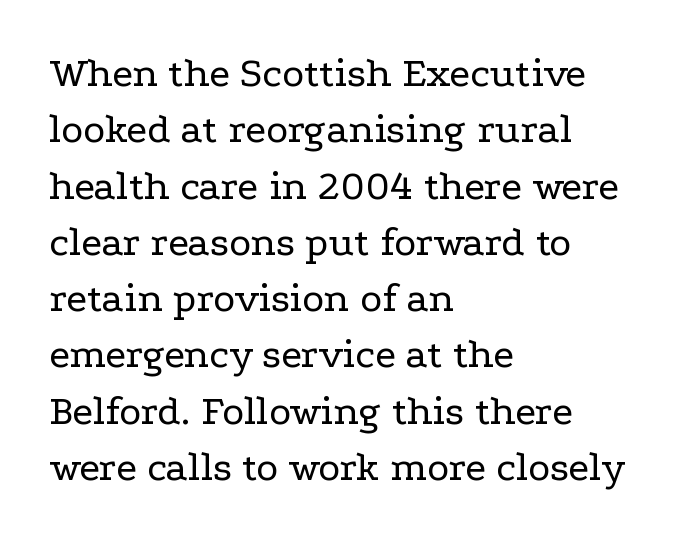
The image shows 42 px regular-weight, wide serif type, upright; set left-aligned, normal line spacing (1.34x), normal letter spacing, not underlined; low stroke contrast and a medium x-height.
